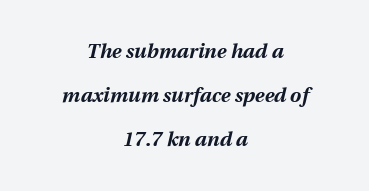
Q: Is the text bold? A: Yes.
Q: Is the text italic (slanted)? A: Yes, it leans right by about 12 degrees.
Q: Is the text underlined? A: No.
Q: How is the paragraph aligned? A: Centered.
Q: Is the spacing between letters normal or unusually wide? A: Normal.
Q: Is the spacing between lines tight, normal or loose? A: Loose.
